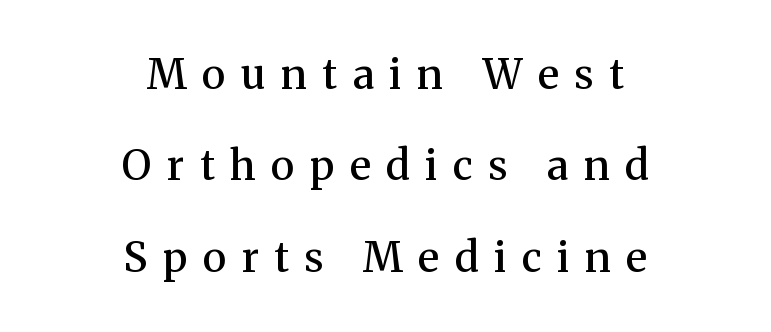
Q: Is the text bold? A: Semi-bold.
Q: Is the text italic (slanted)? A: No, it is upright.
Q: Is the typeface a serif or a sans-serif typeface? A: Serif.
Q: Is the text underlined? A: No.
Q: How is the paragraph aligned? A: Centered.
Q: Is the spacing between letters normal or unusually wide? A: Unusually wide.
Q: Is the spacing between lines tight, normal or loose? A: Loose.
Q: Width (condensed, normal, or wide)? A: Normal.
Q: Stroke contrast? A: Medium.
Q: x-height? A: Medium.
Q: Monospaced? A: No.
